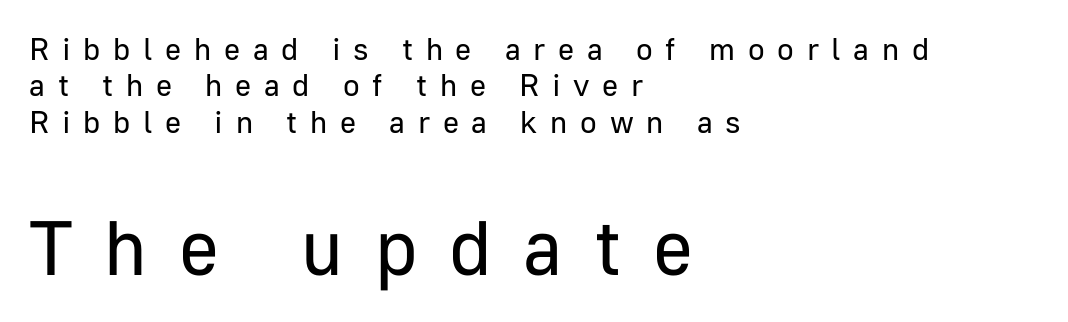
The image shows 77 px regular-weight sans-serif type, upright; set left-aligned, line spacing 1.17x, unusually wide letter spacing (+0.41 em), not underlined; the second (bottom) block is 2.48x larger; low stroke contrast and a medium x-height.
